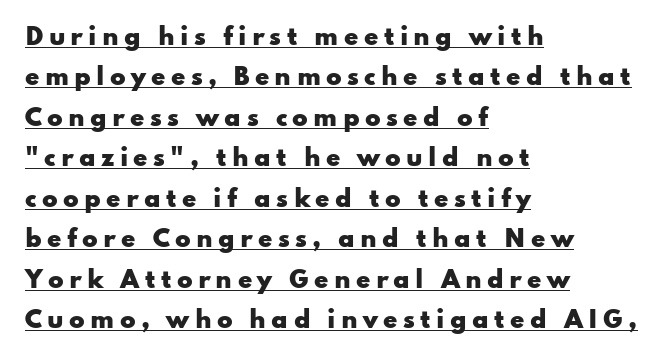
{"italic": "no", "bold": "yes", "underline": "yes", "align": "left", "line_spacing_ratio": 1.76, "letter_spacing": "wide", "letter_spacing_em": 0.23, "glyph_px": 23}
